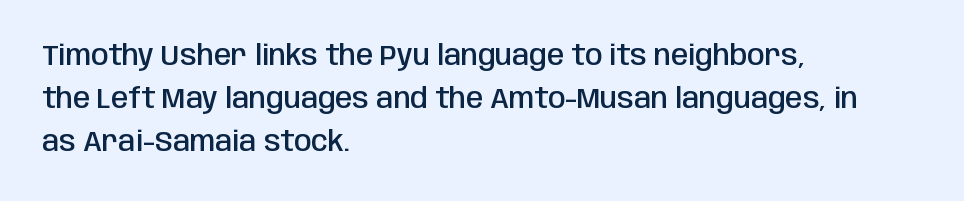
{"serif": "no", "italic": "no", "bold": "semi", "weight": "semibold", "width": "condensed", "stroke_contrast": "low", "x_height": "large", "monospaced": "no", "underline": "no", "align": "left", "line_spacing": "normal", "line_spacing_ratio": 1.54, "letter_spacing": "normal", "letter_spacing_em": 0.0, "glyph_px": 28}
